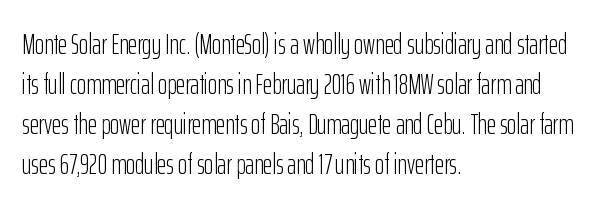
{"serif": "no", "italic": "no", "bold": "no", "weight": "light", "width": "condensed", "stroke_contrast": "low", "x_height": "medium", "monospaced": "no", "underline": "no", "align": "left", "line_spacing": "normal", "line_spacing_ratio": 1.43, "letter_spacing": "normal", "letter_spacing_em": 0.0, "glyph_px": 28}
